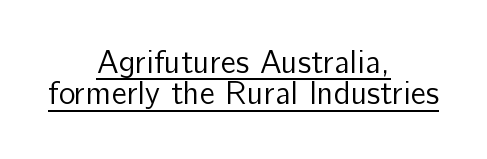
Quick note: not italic, upright. You can tell from the bare stems that sans-serif type was used. Each line is balanced around a shared central axis. The rendering uses a small line-height, squeezing the rows. The rendered words wear a rule along their underside.
